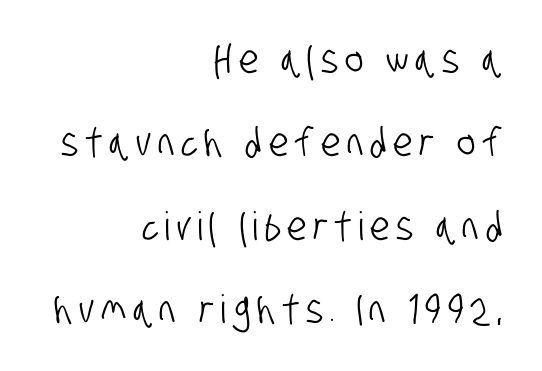
{"serif": "no", "width": "condensed", "stroke_contrast": "low", "x_height": "large", "monospaced": "no", "underline": "no", "align": "right", "line_spacing": "loose", "line_spacing_ratio": 2.14, "glyph_px": 39}
